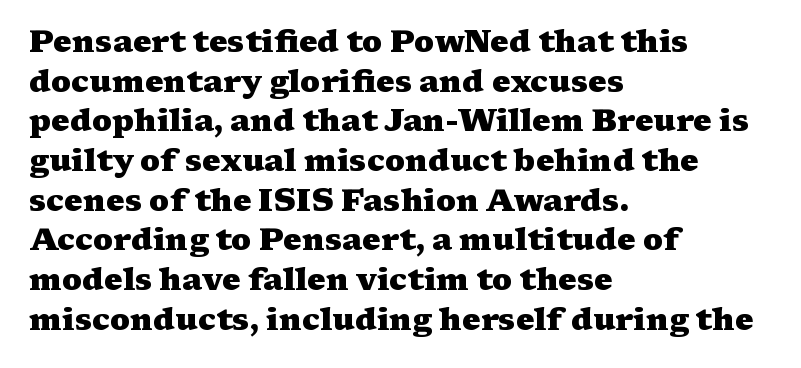
The letters advance in unequal steps, a hallmark of proportional type. Honestly, the row spacing looks completely unremarkable. One-word summary of the alignment: left. This rendering features lettering with no underline.
